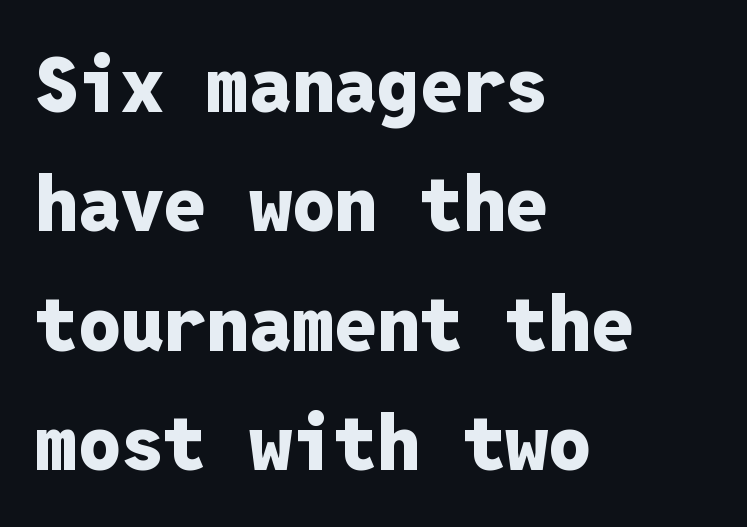
Q: Is the text bold? A: Yes.
Q: Is the text italic (slanted)? A: No, it is upright.
Q: Is the typeface a serif or a sans-serif typeface? A: Sans-serif.
Q: Is the text underlined? A: No.
Q: How is the paragraph aligned? A: Left-aligned.
Q: Is the spacing between letters normal or unusually wide? A: Normal.
Q: Is the spacing between lines tight, normal or loose? A: Normal.
Q: Width (condensed, normal, or wide)? A: Normal.
Q: Stroke contrast? A: Low.
Q: x-height? A: Medium.
Q: Monospaced? A: Yes.
